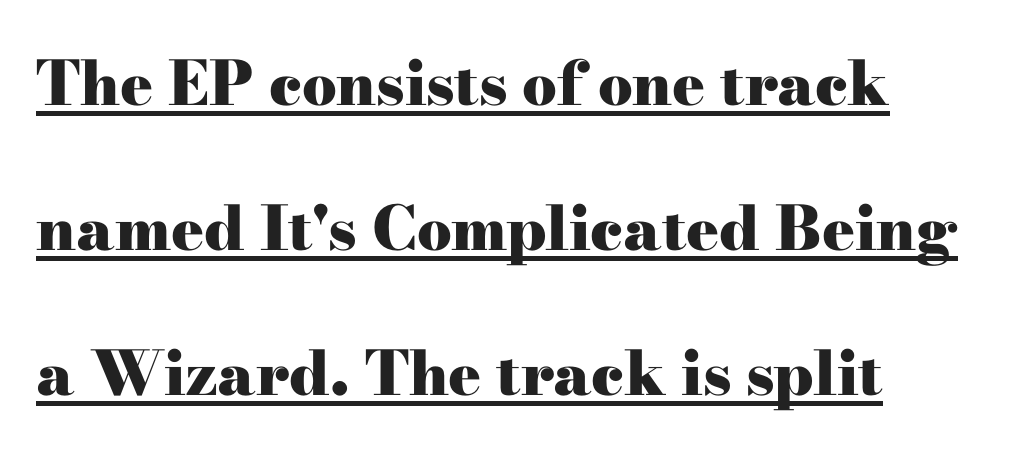
The image shows 61 px heavy, wide serif type, upright; set left-aligned, loose line spacing (2.38x), normal letter spacing, underlined; high stroke contrast and a small x-height.
